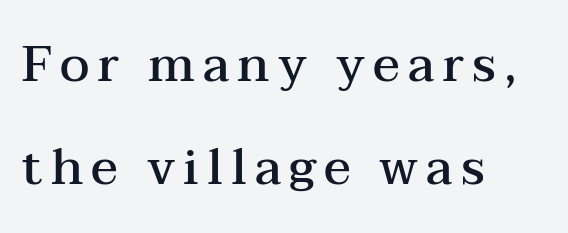
Q: Is the text bold? A: Semi-bold.
Q: Is the text italic (slanted)? A: No, it is upright.
Q: Is the typeface a serif or a sans-serif typeface? A: Serif.
Q: Is the text underlined? A: No.
Q: How is the paragraph aligned? A: Left-aligned.
Q: Is the spacing between lines tight, normal or loose? A: Loose.
Q: Width (condensed, normal, or wide)? A: Wide.
Q: Stroke contrast? A: Medium.
Q: x-height? A: Medium.
Q: Monospaced? A: No.
